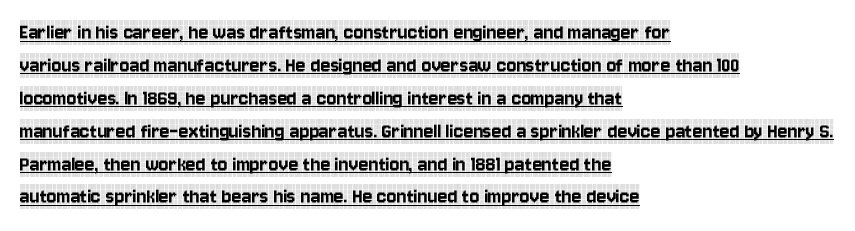
Vertically, the passage feels balanced, rows spaced as you'd expect. This sample uses an upright cut, with every glyph sitting square on the baseline. Beneath each row of characters lies a ruled line. Tracking here is standard; glyphs follow each other at the usual distance. Typeset ragged right — the left edge is the straight one.
